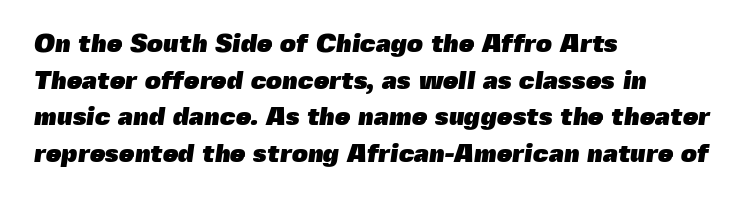
Line spacing here is normal. Nobody touched the tracking dial on this one. Students, this is bold: see how much ink each stroke carries. Descender tails drop into unmarked territory.
